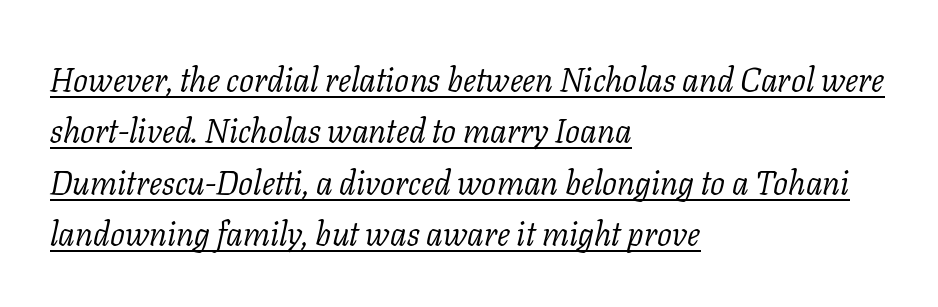
The specimen reads as italic at a glance. Horizontal alignment here is leftward, the default for most running prose. Tracking value appears to be zero — textbook default spacing. Are there feet on the stems? There are — it's a serif.
